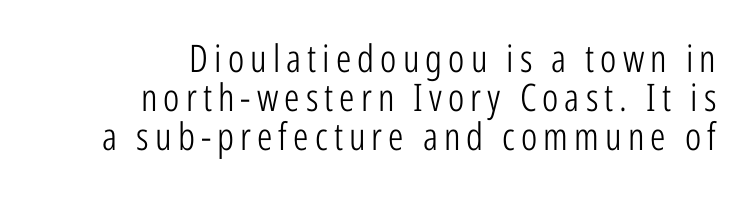
The image shows 38 px light, condensed sans-serif type, upright; set right-aligned, tight line spacing (1.02x), not underlined; low stroke contrast and a medium x-height.
